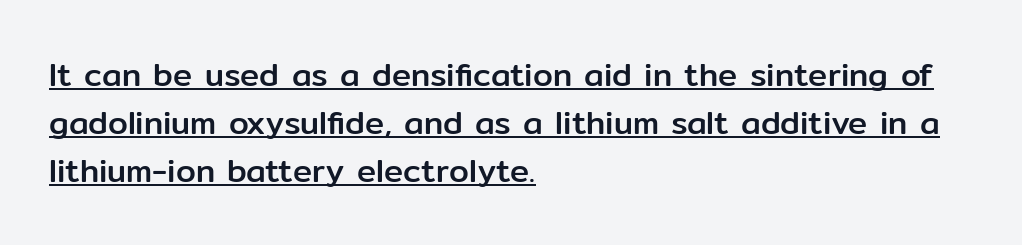
The image shows 32 px sans-serif type, upright; set left-aligned, normal line spacing (1.5x), normal letter spacing, underlined; low stroke contrast and a medium x-height.
